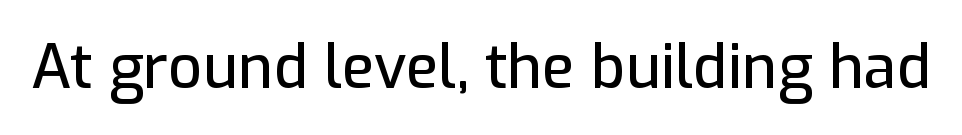
The tracking reads as untouched default to a designer's eye. What kind of face is this? One without serifs — a sans. In terms of posture, this sample is upright. Rule under the text: the space is simply empty. You could not count columns in this text — the font is proportionally spaced.
